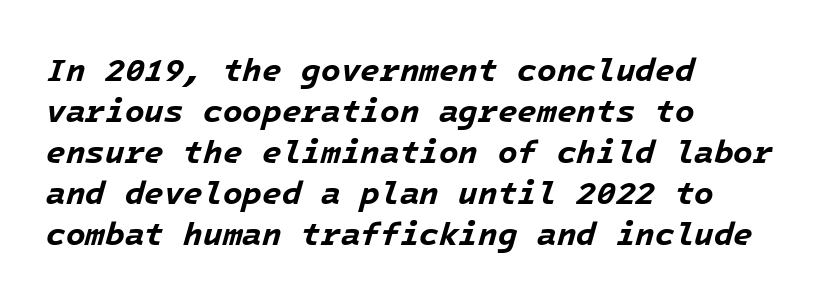
The image shows 32 px bold type, italic (leaning right); set left-aligned, normal line spacing (1.28x), normal letter spacing, not underlined; low stroke contrast and a medium x-height.
